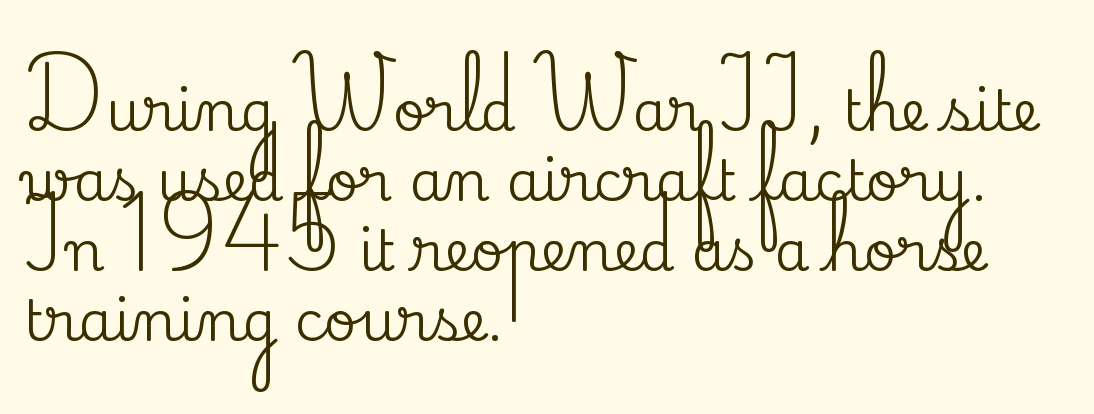
Ascenders rise straight up at ninety degrees. The leading is moderate, giving the passage an even texture. The passage shown is typeset with a serif family. Standard letterfit; no display-style spreading of the glyphs. Descenders hang freely into open space.
